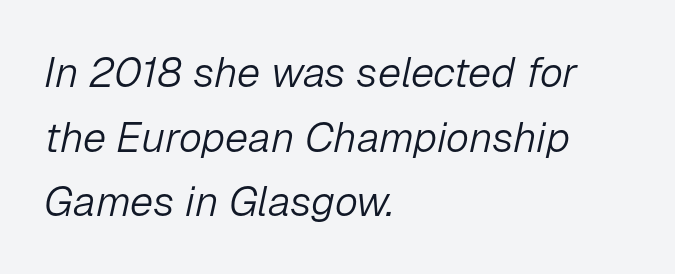
Q: Is the text bold? A: No.
Q: Is the text italic (slanted)? A: Yes, it leans right by about 12 degrees.
Q: Is the text underlined? A: No.
Q: How is the paragraph aligned? A: Left-aligned.
Q: Is the spacing between letters normal or unusually wide? A: Normal.
Q: Is the spacing between lines tight, normal or loose? A: Normal.
Q: Width (condensed, normal, or wide)? A: Normal.
Q: Stroke contrast? A: Low.
Q: x-height? A: Medium.
Q: Monospaced? A: No.
